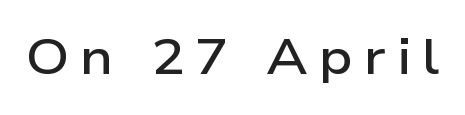
Q: Is the text bold? A: Semi-bold.
Q: Is the text italic (slanted)? A: No, it is upright.
Q: Is the typeface a serif or a sans-serif typeface? A: Sans-serif.
Q: Is the text underlined? A: No.
Q: Is the spacing between letters normal or unusually wide? A: Unusually wide.
Q: Width (condensed, normal, or wide)? A: Wide.
Q: Stroke contrast? A: Low.
Q: x-height? A: Medium.
Q: Monospaced? A: No.
